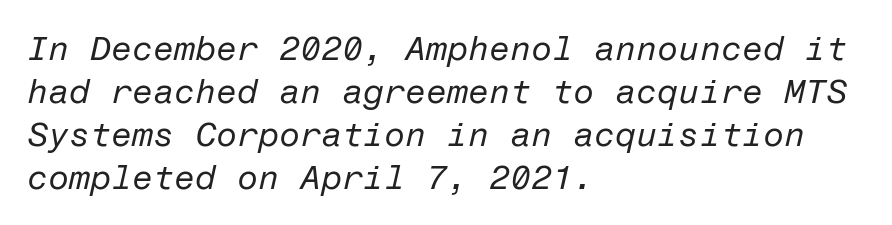
Q: Is the text bold? A: No.
Q: Is the text italic (slanted)? A: Yes, it leans right by about 12 degrees.
Q: Is the text underlined? A: No.
Q: How is the paragraph aligned? A: Left-aligned.
Q: Is the spacing between letters normal or unusually wide? A: Normal.
Q: Is the spacing between lines tight, normal or loose? A: Normal.
Q: Width (condensed, normal, or wide)? A: Normal.
Q: Stroke contrast? A: Low.
Q: x-height? A: Medium.
